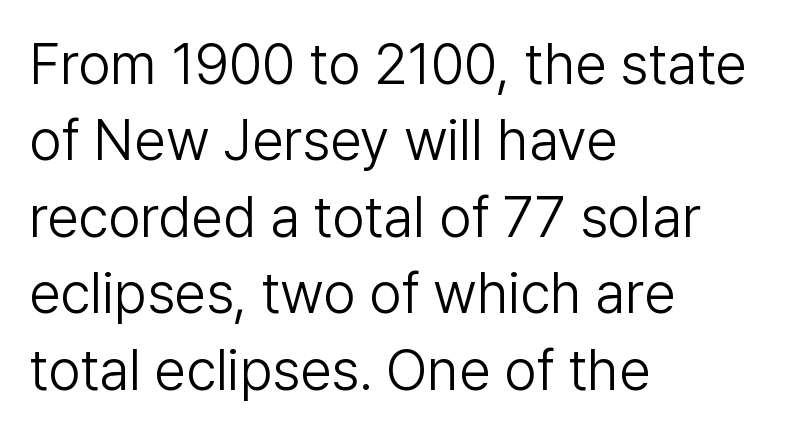
{"serif": "no", "italic": "no", "bold": "no", "weight": "light", "width": "normal", "stroke_contrast": "low", "x_height": "medium", "monospaced": "no", "underline": "no", "align": "left", "line_spacing": "normal", "line_spacing_ratio": 1.34, "letter_spacing": "normal", "letter_spacing_em": 0.0, "glyph_px": 57}
